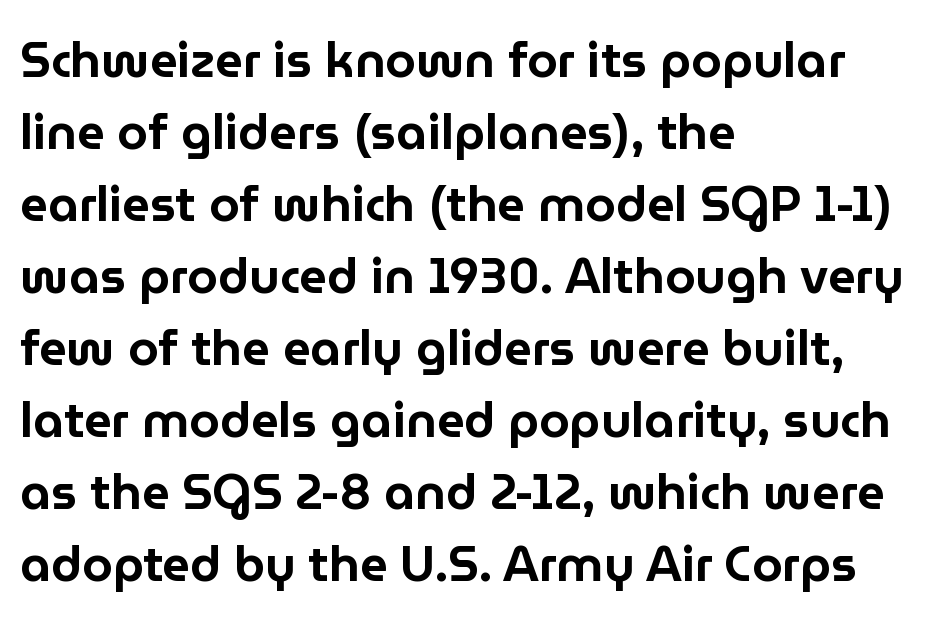
{"serif": "no", "italic": "no", "width": "normal", "stroke_contrast": "low", "x_height": "medium", "monospaced": "no", "underline": "no", "align": "left", "line_spacing": "normal", "line_spacing_ratio": 1.47, "letter_spacing": "normal", "letter_spacing_em": 0.0, "glyph_px": 49}
